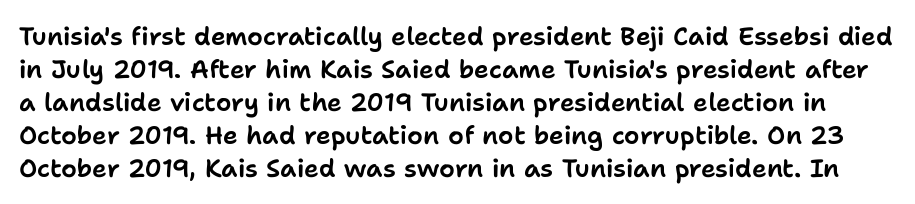
Q: Is the text italic (slanted)? A: No, it is upright.
Q: Is the text underlined? A: No.
Q: Is the spacing between letters normal or unusually wide? A: Normal.
Q: Is the spacing between lines tight, normal or loose? A: Normal.
